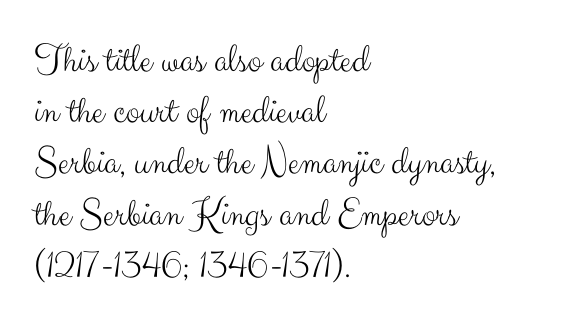
Q: Is the text bold? A: No.
Q: Is the text italic (slanted)? A: Yes.
Q: Is the typeface a serif or a sans-serif typeface? A: Sans-serif.
Q: Is the text underlined? A: No.
Q: How is the paragraph aligned? A: Left-aligned.
Q: Is the spacing between letters normal or unusually wide? A: Normal.
Q: Is the spacing between lines tight, normal or loose? A: Normal.
Q: Width (condensed, normal, or wide)? A: Normal.
Q: Stroke contrast? A: Medium.
Q: x-height? A: Small.
Q: Monospaced? A: No.
